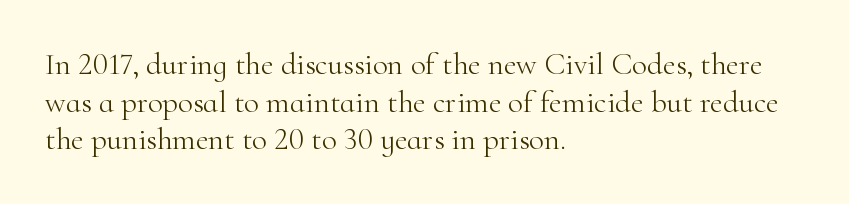
{"serif": "yes", "italic": "no", "bold": "no", "weight": "light", "width": "normal", "stroke_contrast": "high", "x_height": "small", "monospaced": "no", "underline": "no", "align": "left", "line_spacing_ratio": 1.21, "letter_spacing": "normal", "letter_spacing_em": 0.0, "glyph_px": 31}
